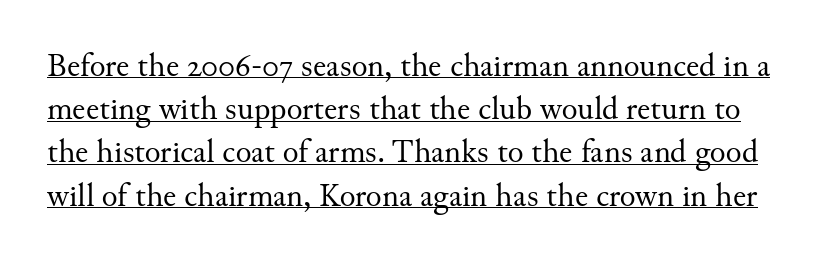
{"serif": "yes", "italic": "no", "bold": "no", "weight": "regular", "width": "normal", "stroke_contrast": "medium", "x_height": "small", "monospaced": "no", "underline": "yes", "line_spacing": "normal", "line_spacing_ratio": 1.31, "letter_spacing": "normal", "letter_spacing_em": 0.0, "glyph_px": 33}
